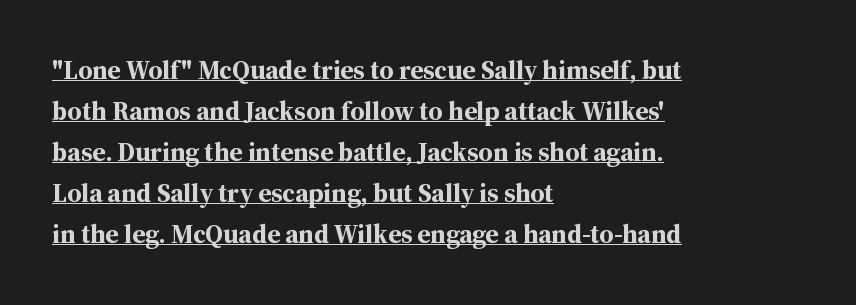
Short note: letters normally spaced. Left-aligned paragraph, ragged on the right. A typesetter would mark this as roman, not italic. These lines sit exactly where default settings would place them. What decoration does the sample have? An underline. Students, this is bold: see how much ink each stroke carries.
